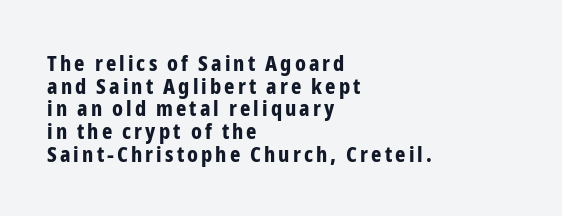
{"italic": "no", "bold": "yes", "underline": "no", "align": "left", "line_spacing": "tight", "line_spacing_ratio": 1.03, "glyph_px": 22}
